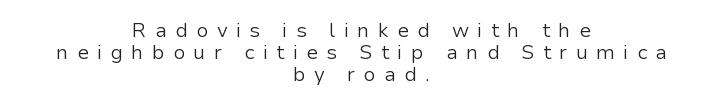
Q: Is the text bold? A: No.
Q: Is the text italic (slanted)? A: No, it is upright.
Q: Is the text underlined? A: No.
Q: How is the paragraph aligned? A: Centered.
Q: Is the spacing between letters normal or unusually wide? A: Unusually wide.
Q: Is the spacing between lines tight, normal or loose? A: Tight.
